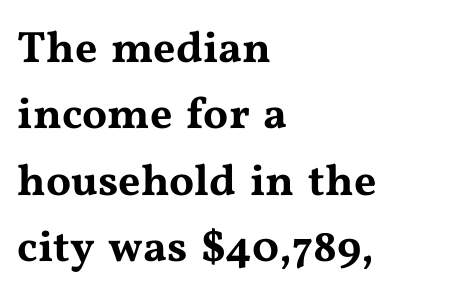
The ragged edge is on the right, which tells us the setting is flush left. Does the leading feel generous? No, just average. The letters stand straight up with perfectly vertical stems. A clean baseline with only descenders dipping below it.
